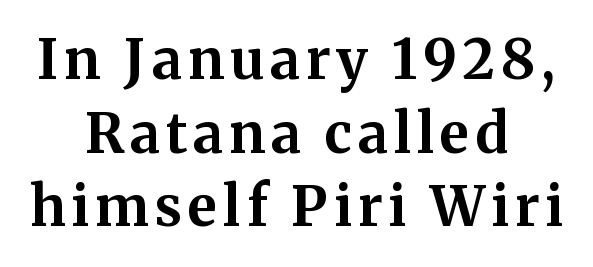
Q: Is the text bold? A: Yes.
Q: Is the text italic (slanted)? A: No, it is upright.
Q: Is the typeface a serif or a sans-serif typeface? A: Serif.
Q: Is the text underlined? A: No.
Q: How is the paragraph aligned? A: Centered.
Q: Is the spacing between lines tight, normal or loose? A: Normal.
Q: Width (condensed, normal, or wide)? A: Normal.
Q: Stroke contrast? A: Medium.
Q: x-height? A: Medium.
Q: Monospaced? A: No.
